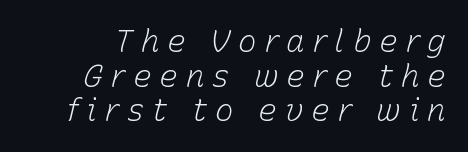
{"italic": "yes", "lean": "right", "slant_degrees": 15, "bold": "no", "weight": "light", "width": "normal", "stroke_contrast": "low", "x_height": "medium", "monospaced": "no", "underline": "no", "line_spacing": "tight", "line_spacing_ratio": 1.12, "letter_spacing": "wide", "letter_spacing_em": 0.25, "glyph_px": 31}
